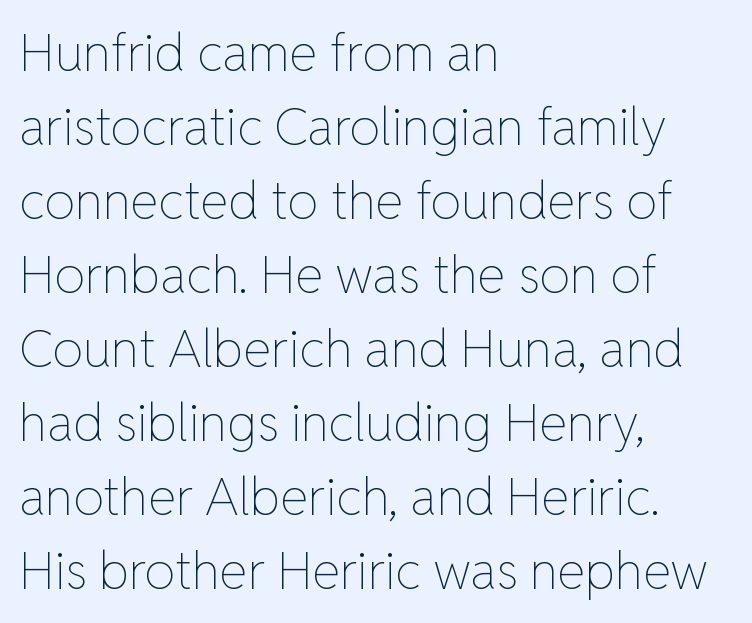
{"italic": "no", "bold": "no", "weight": "thin", "width": "normal", "stroke_contrast": "low", "x_height": "medium", "monospaced": "no", "underline": "no", "align": "left", "line_spacing": "normal", "line_spacing_ratio": 1.45, "letter_spacing": "normal", "letter_spacing_em": 0.0, "glyph_px": 51}
